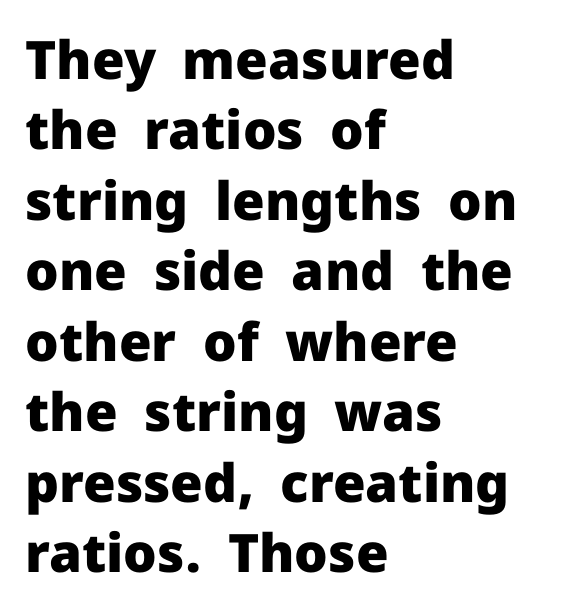
{"serif": "no", "italic": "no", "bold": "yes", "weight": "heavy", "width": "normal", "stroke_contrast": "low", "x_height": "medium", "monospaced": "no", "underline": "no", "align": "left", "line_spacing": "normal", "line_spacing_ratio": 1.33, "letter_spacing": "normal", "letter_spacing_em": 0.0, "glyph_px": 53}
